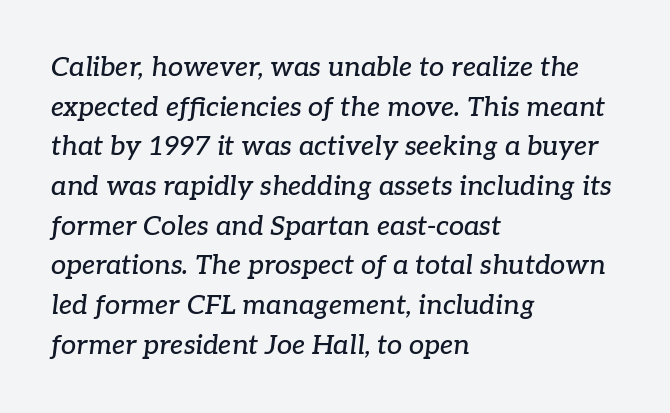
The image shows 27 px text type, italic (leaning right); set left-aligned, normal line spacing (1.47x), normal letter spacing, not underlined.
